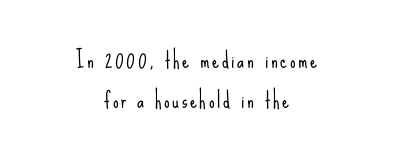
No extra ink here — the face is not bold. Horizontally, the lines are justified to the midpoint only. Every character sits straight up, as roman type does. Rule under the text: the space is simply empty.
